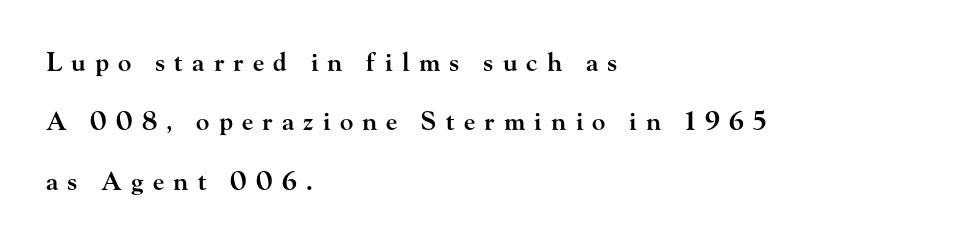
{"italic": "no", "bold": "semi", "underline": "no", "align": "left", "line_spacing": "loose", "line_spacing_ratio": 2.38, "letter_spacing": "wide", "letter_spacing_em": 0.37, "glyph_px": 25}
